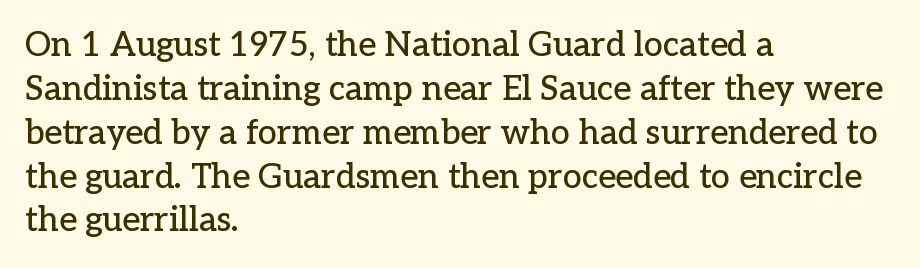
{"serif": "yes", "italic": "no", "width": "normal", "stroke_contrast": "low", "x_height": "medium", "monospaced": "no", "underline": "no", "align": "left", "line_spacing": "normal", "line_spacing_ratio": 1.29, "letter_spacing": "normal", "letter_spacing_em": 0.0, "glyph_px": 34}
